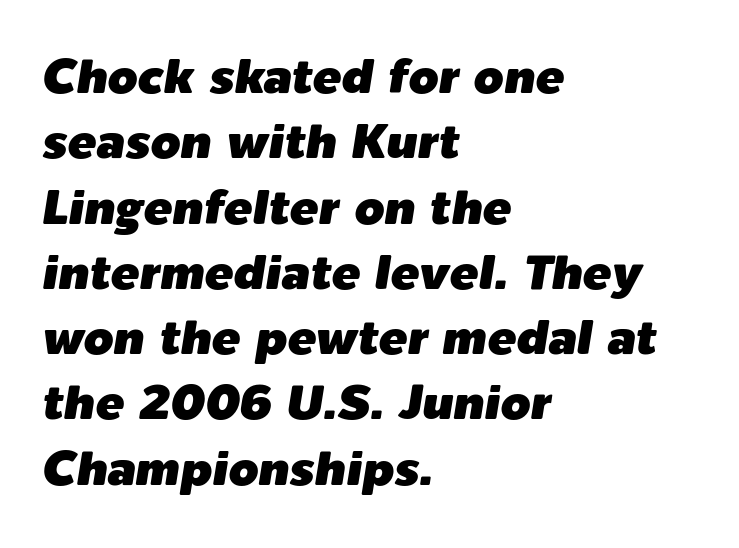
Emphasis-style slanted type is in use. The space between consecutive lines is moderate. Just letters on the line, the space beneath them empty. Does extra space separate the letters? No, they use regular spacing. The lines are quadded left.
